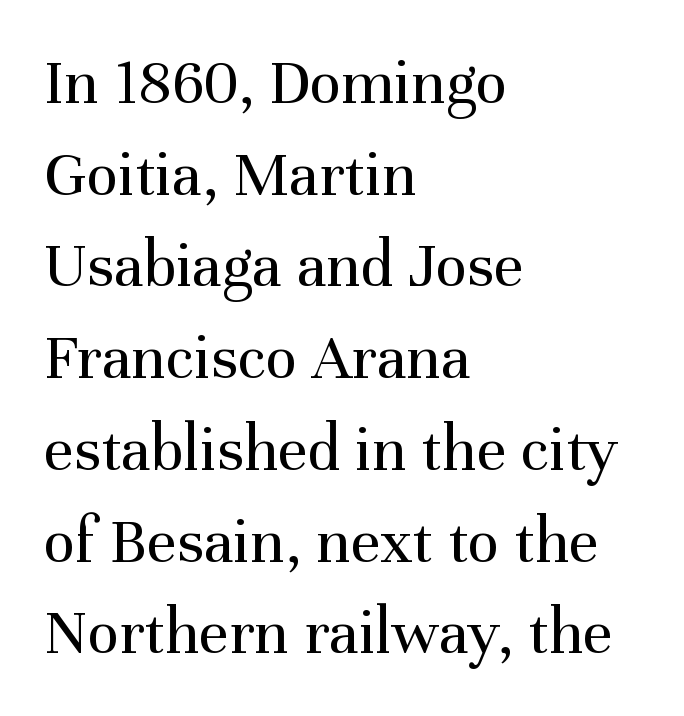
{"serif": "yes", "italic": "no", "bold": "no", "weight": "regular", "width": "normal", "stroke_contrast": "medium", "x_height": "medium", "monospaced": "no", "underline": "no", "align": "left", "line_spacing": "normal", "line_spacing_ratio": 1.39, "letter_spacing": "normal", "letter_spacing_em": 0.0, "glyph_px": 66}
